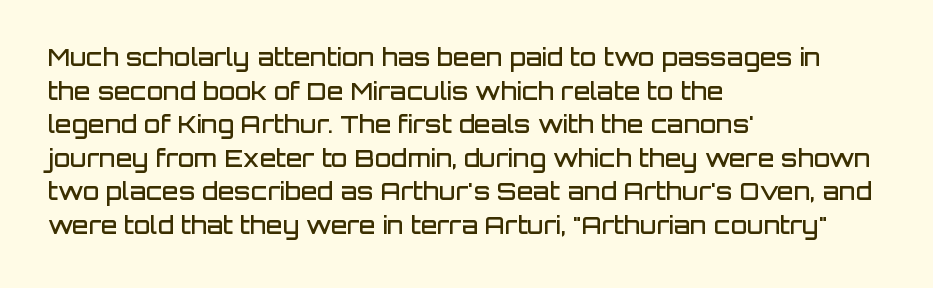
The image shows 24 px text type, upright; set left-aligned, normal line spacing (1.4x), normal letter spacing, not underlined.
